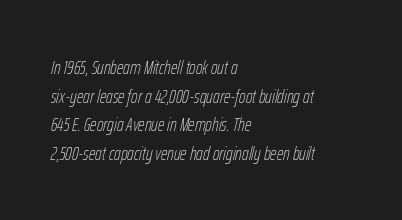
Each new line begins a customary step beneath the previous one. No chunkiness to these letters — they're not bold. Unmarked baselines from the first word to the last. Is the letter spacing exaggerated? No — it looks like the ordinary default.
